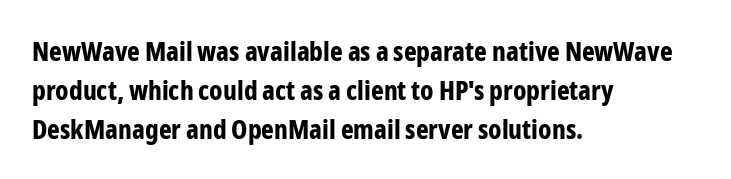
Line starts are locked; line ends wander. On the weight axis this lands at bold, roughly 700. Italic: no, the glyphs are upright roman. Glance below the letters and you will spot only blank space.
